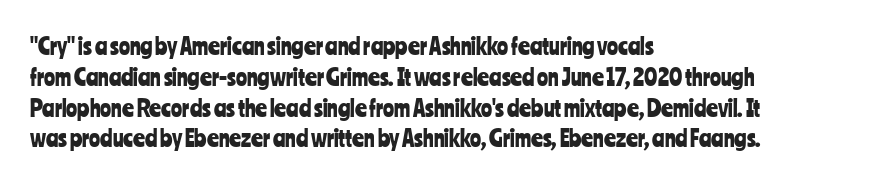
The glyphs are unaccompanied by any horizontal stroke below them. Quick note: not italic, upright. Each word holds together tightly as a unit, with standard inter-letter gaps. The paragraph shown leans on its left margin. Does the leading feel generous? No, just average.
